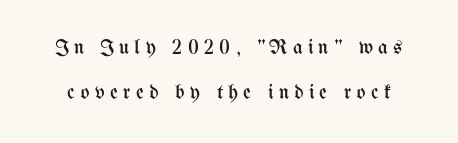
The image shows 21 px text type, upright; set loose line spacing (2.12x), unusually wide letter spacing (+0.25 em), not underlined.
